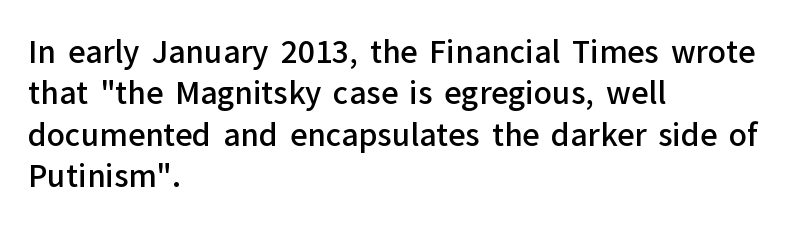
Q: Is the text bold? A: Semi-bold.
Q: Is the text italic (slanted)? A: No, it is upright.
Q: Is the typeface a serif or a sans-serif typeface? A: Sans-serif.
Q: Is the text underlined? A: No.
Q: How is the paragraph aligned? A: Left-aligned.
Q: Is the spacing between letters normal or unusually wide? A: Normal.
Q: Is the spacing between lines tight, normal or loose? A: Normal.
Q: Width (condensed, normal, or wide)? A: Normal.
Q: Stroke contrast? A: Low.
Q: x-height? A: Medium.
Q: Monospaced? A: No.
